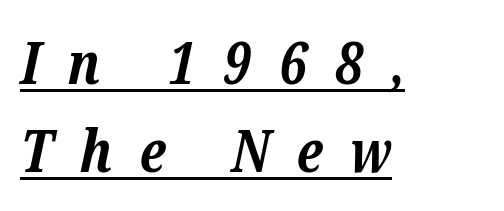
This sample is left-justified, so line endings fall wherever the words run out. Each glyph is drawn with heavy, bold strokes. In terms of letterspacing, this is a distinctly airy, spread setting. Here the designer chose a conventional face with non-uniform glyph widths. The passage shown leans; its letterforms are oblique.
